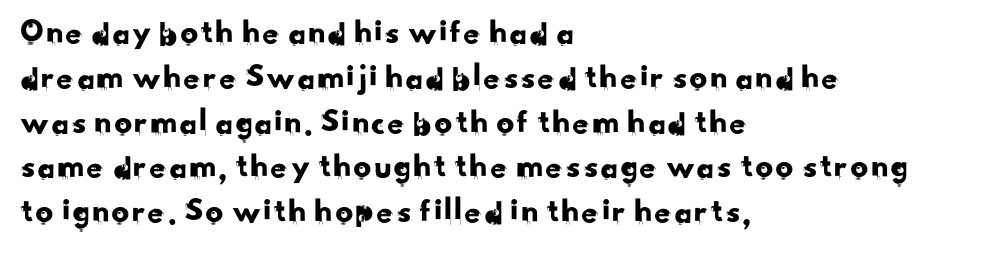
In terms of letterform style, serifs are entirely absent. Is the block centered? No — it sits flush against the left margin. The specimen omits any rule beneath the text block's lines. Baseline-to-baseline distance is the conventional proportion of letter height. Words appear dense and cohesive because spacing is normal. Looks like regular typesetting: each glyph gets only the width it needs.
